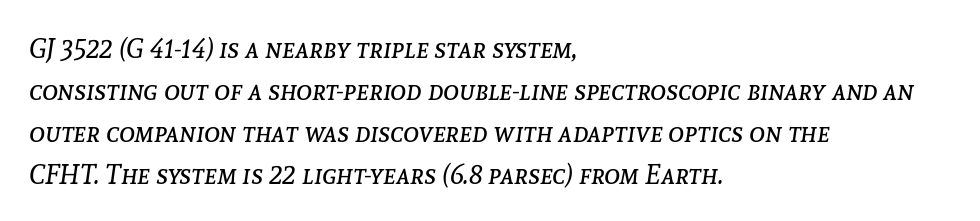
{"italic": "yes", "lean": "right", "slant_degrees": 8, "bold": "no", "underline": "no", "align": "left", "line_spacing": "normal", "line_spacing_ratio": 1.55, "letter_spacing": "normal", "letter_spacing_em": 0.0, "glyph_px": 27}
